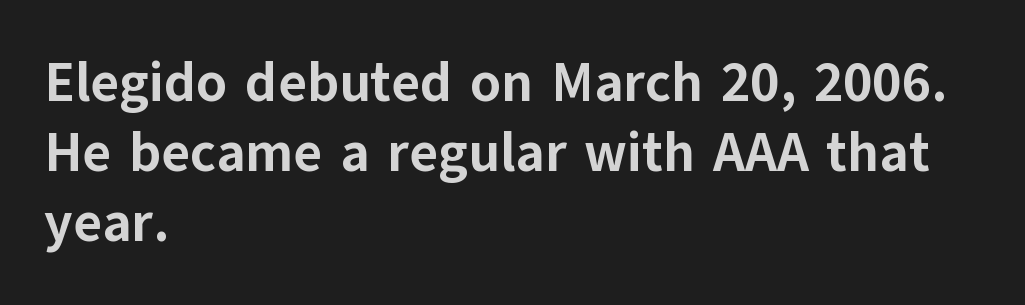
The image shows 55 px bold sans-serif type, upright; set left-aligned, normal line spacing (1.27x), normal letter spacing, not underlined; low stroke contrast and a medium x-height.
